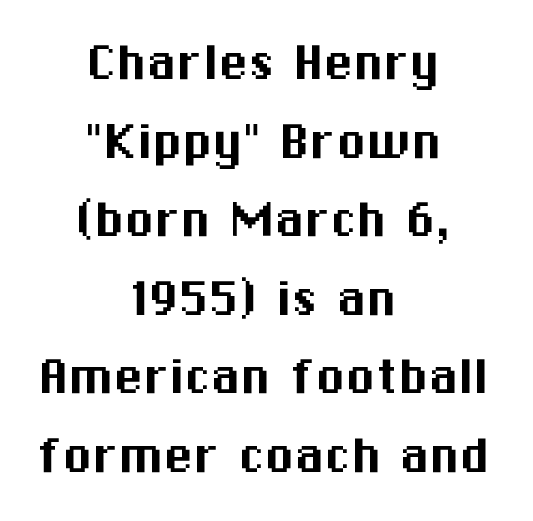
{"serif": "no", "italic": "no", "width": "normal", "stroke_contrast": "medium", "x_height": "medium", "monospaced": "no", "underline": "no", "align": "center", "line_spacing": "normal", "line_spacing_ratio": 1.31, "letter_spacing": "normal", "letter_spacing_em": 0.0, "glyph_px": 60}
